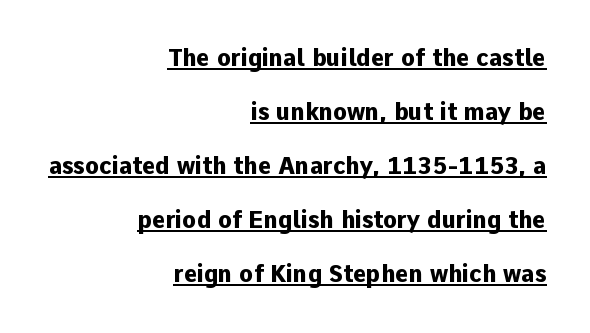
The image shows 23 px bold type, upright; set right-aligned, loose line spacing (2.35x), normal letter spacing, underlined.
